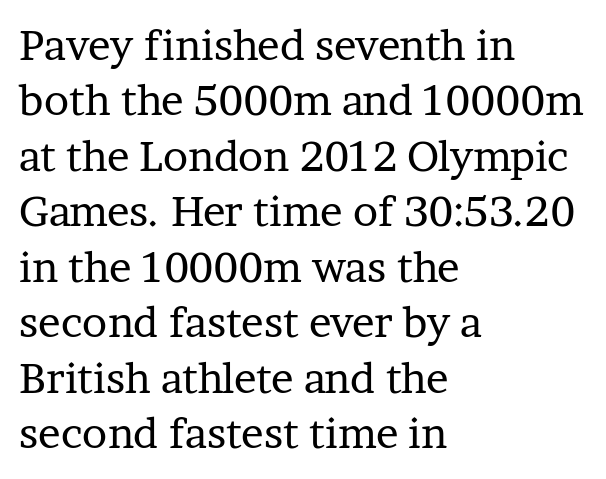
Check the space under the baseline: it is left empty. The vertical gap from one line to the next is medium. Proportional: the letters do not fall into vertical columns. The text block is weighted toward the left margin, trailing off unevenly rightward.
